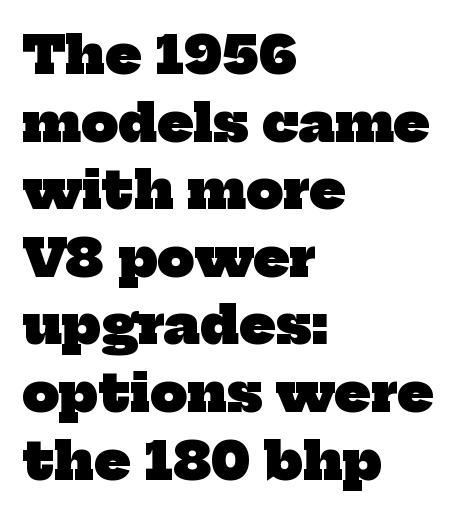
The image shows 52 px heavy serif type; set left-aligned, normal line spacing (1.3x), normal letter spacing, not underlined; low stroke contrast and a medium x-height.
